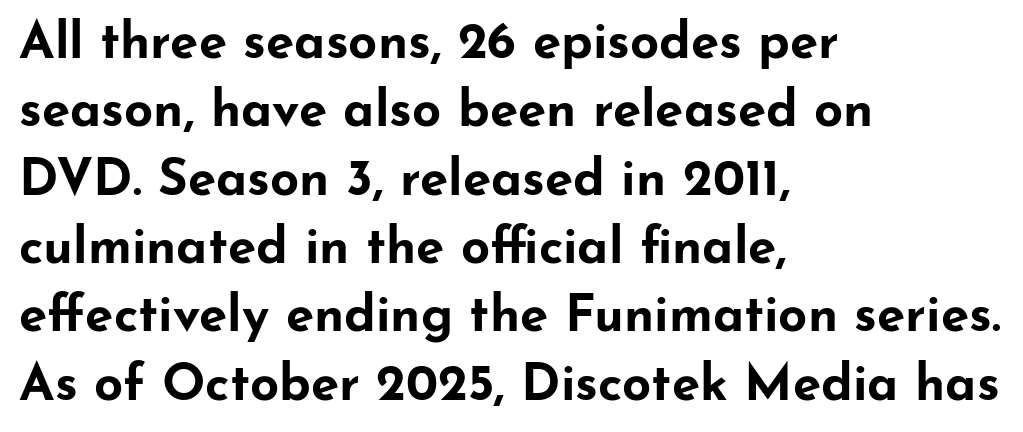
Words appear dense and cohesive because spacing is normal. The text was rendered using a sans face with plain stroke endings. Tall strokes in this sample are plumb rather than angled. The paragraph shown leans on its left margin. Regular leading.
